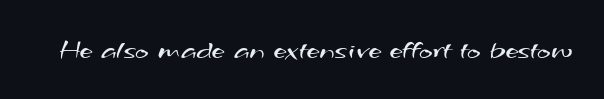
Q: Is the text bold? A: No.
Q: Is the typeface a serif or a sans-serif typeface? A: Sans-serif.
Q: Is the text underlined? A: No.
Q: Is the spacing between letters normal or unusually wide? A: Normal.
Q: Width (condensed, normal, or wide)? A: Wide.
Q: Stroke contrast? A: Medium.
Q: x-height? A: Small.
Q: Monospaced? A: No.
